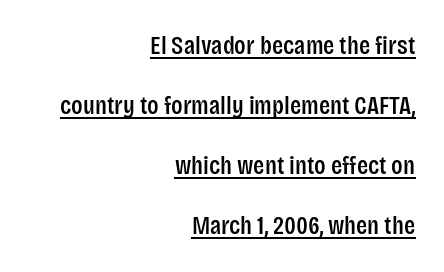
The letterforms sit shoulder to shoulder at normal distance. Is there an underline? Yes — a line sits under the letters. The rendering uses a large line-height, opening up the rows. Compared with a flush-left layout, this one pins lines to the opposite, right side. You can tell it's not italic because the verticals are truly vertical.
